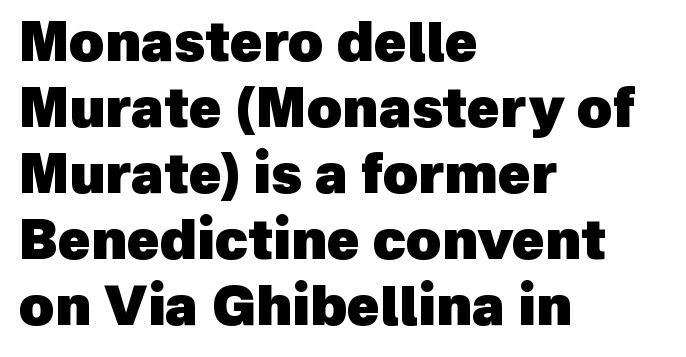
The words here are not underlined. Each letter's strokes conclude bluntly, with no projecting serifs. The passage shown has conventional tracking throughout. The letters advance in unequal steps, a hallmark of proportional type. Casual observation: everything's shoved over to the left. The font is running at its bold setting.
